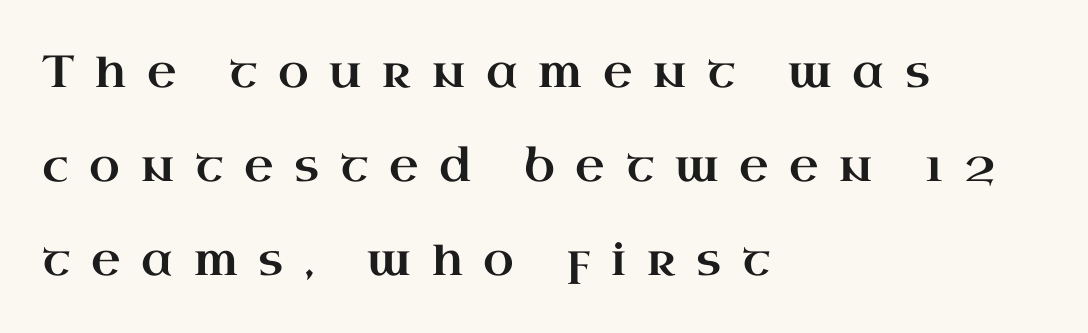
The image shows 45 px wide serif type, upright; set left-aligned, loose line spacing (2.09x), unusually wide letter spacing (+0.46 em), not underlined; high stroke contrast and a small x-height.
